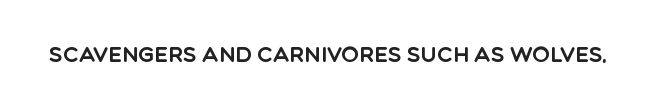
{"italic": "no", "underline": "no", "letter_spacing": "normal", "letter_spacing_em": 0.0, "glyph_px": 21}
